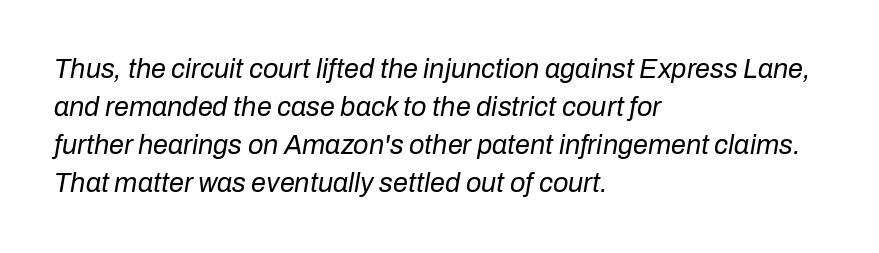
The image shows 27 px text type, italic (leaning right); set left-aligned, normal line spacing (1.41x), normal letter spacing, not underlined.
